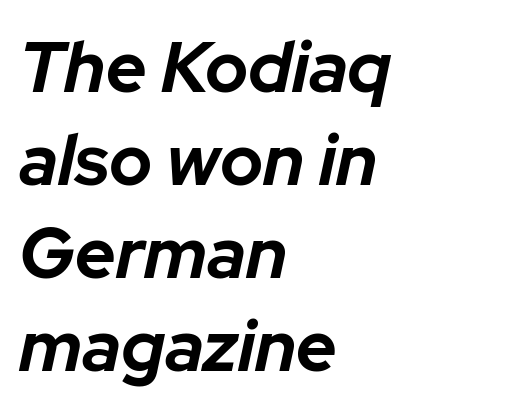
Q: Is the text bold? A: Yes.
Q: Is the text italic (slanted)? A: Yes, it leans right by about 12 degrees.
Q: Is the text underlined? A: No.
Q: How is the paragraph aligned? A: Left-aligned.
Q: Is the spacing between letters normal or unusually wide? A: Normal.
Q: Is the spacing between lines tight, normal or loose? A: Normal.
Q: Width (condensed, normal, or wide)? A: Normal.
Q: Stroke contrast? A: Low.
Q: x-height? A: Medium.
Q: Monospaced? A: No.
